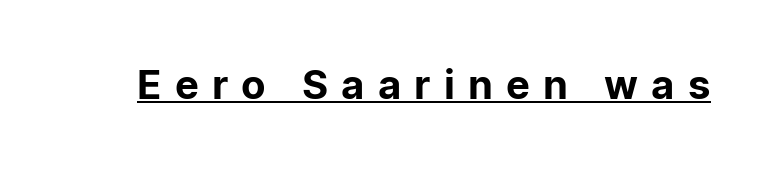
Q: Is the text italic (slanted)? A: No, it is upright.
Q: Is the typeface a serif or a sans-serif typeface? A: Sans-serif.
Q: Is the text underlined? A: Yes.
Q: Is the spacing between letters normal or unusually wide? A: Unusually wide.
Q: Width (condensed, normal, or wide)? A: Normal.
Q: Stroke contrast? A: Low.
Q: x-height? A: Medium.
Q: Monospaced? A: No.
